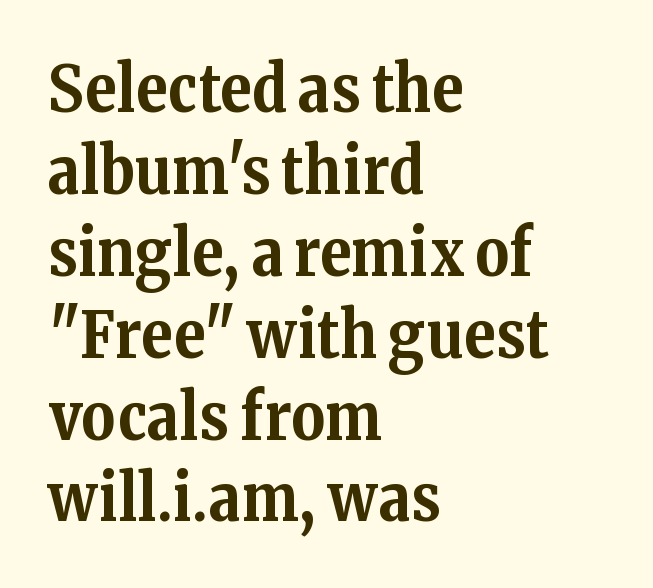
One glance says typical: line gaps are just what's usual. Plain, unruled lines of type. Layout note: lines flush left. Do the letters lean? They stand straight. Spacing verdict: proportional, widths tailored to each character.
